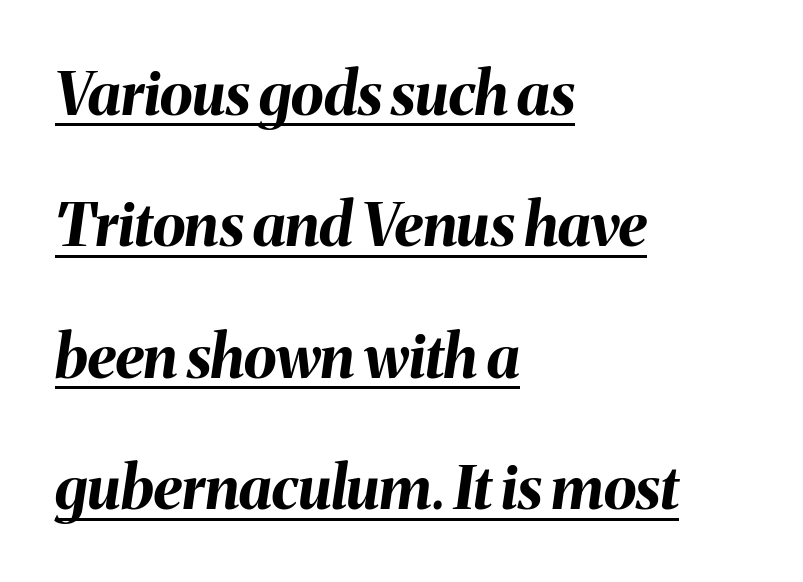
Q: Is the text bold? A: Yes.
Q: Is the text italic (slanted)? A: Yes, it leans right by about 8 degrees.
Q: Is the text underlined? A: Yes.
Q: How is the paragraph aligned? A: Left-aligned.
Q: Is the spacing between letters normal or unusually wide? A: Normal.
Q: Is the spacing between lines tight, normal or loose? A: Loose.
Q: Width (condensed, normal, or wide)? A: Normal.
Q: Stroke contrast? A: Medium.
Q: x-height? A: Medium.
Q: Monospaced? A: No.
